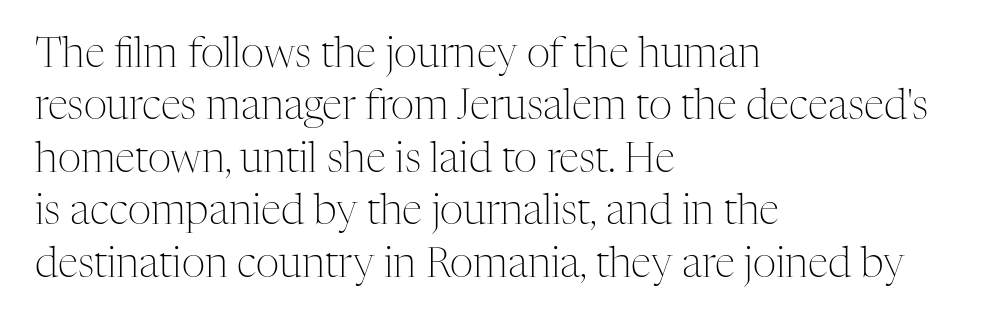
Q: Is the text bold? A: No.
Q: Is the text italic (slanted)? A: No, it is upright.
Q: Is the typeface a serif or a sans-serif typeface? A: Serif.
Q: Is the text underlined? A: No.
Q: How is the paragraph aligned? A: Left-aligned.
Q: Is the spacing between letters normal or unusually wide? A: Normal.
Q: Is the spacing between lines tight, normal or loose? A: Normal.
Q: Width (condensed, normal, or wide)? A: Normal.
Q: Stroke contrast? A: Medium.
Q: x-height? A: Medium.
Q: Monospaced? A: No.
